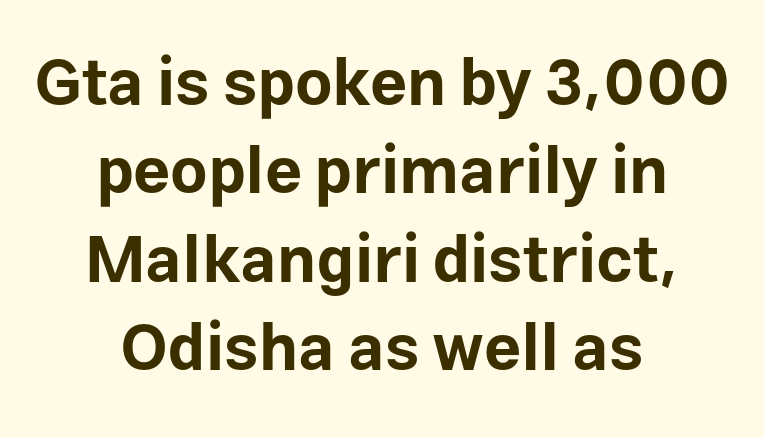
The image shows 65 px bold sans-serif type, upright; set centered, normal line spacing (1.36x), normal letter spacing, not underlined; low stroke contrast and a medium x-height.
